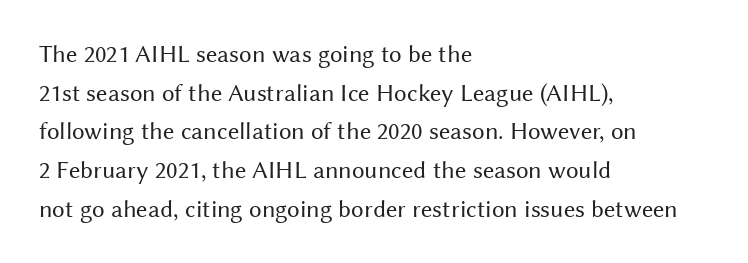
Notice how descenders clear the ascenders below comfortably — that's standard leading. Posture: vertical. Letter spacing: default. This rendering uses left alignment, leaving the right contour irregular.
